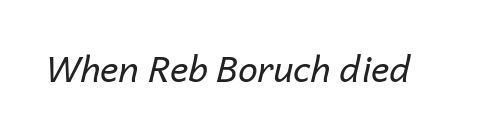
The image shows 35 px regular-weight type, italic (leaning right); set normal letter spacing, not underlined; low stroke contrast and a medium x-height.
